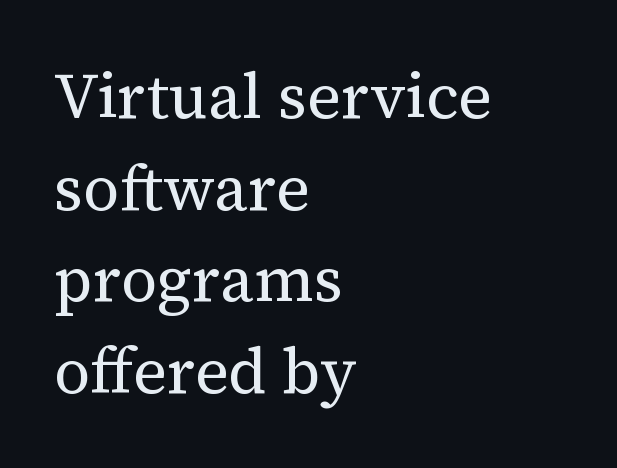
{"serif": "yes", "italic": "no", "bold": "no", "weight": "regular", "width": "normal", "stroke_contrast": "medium", "x_height": "medium", "monospaced": "no", "underline": "no", "align": "left", "line_spacing": "normal", "line_spacing_ratio": 1.43, "letter_spacing": "normal", "letter_spacing_em": 0.0, "glyph_px": 64}
